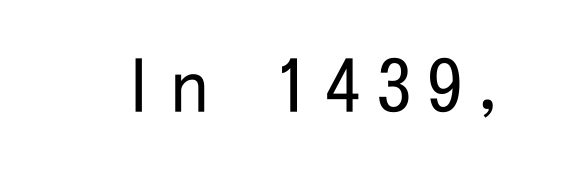
Compared with a typical body face, this is equally light or lighter still. This rendering widens character spacing well past its baseline value. The words here are not underlined. Stroke terminals: plain, sans-serif. Characters remain perfectly vertical along every line.
